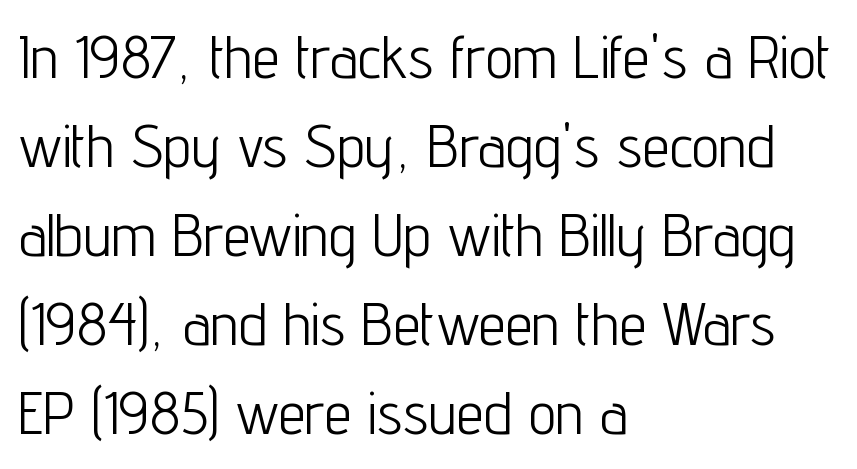
The image shows 61 px light, condensed sans-serif type, upright; set left-aligned, normal line spacing (1.46x), normal letter spacing, not underlined; low stroke contrast and a medium x-height.
